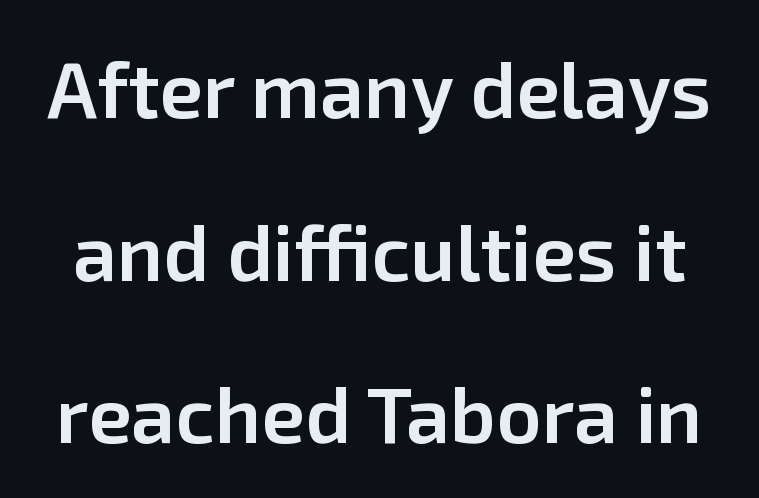
{"serif": "no", "italic": "no", "bold": "semi", "weight": "semibold", "width": "normal", "stroke_contrast": "low", "x_height": "medium", "monospaced": "no", "underline": "no", "line_spacing": "loose", "line_spacing_ratio": 2.06, "letter_spacing": "normal", "letter_spacing_em": 0.0, "glyph_px": 79}
